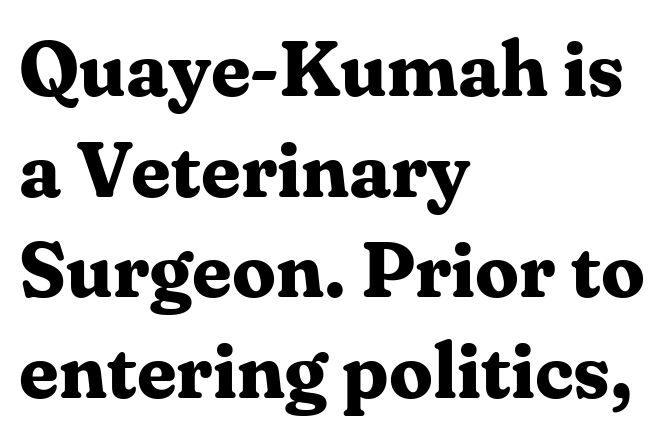
The image shows 78 px bold serif type, upright; set left-aligned, normal line spacing (1.29x), normal letter spacing, not underlined; medium stroke contrast and a medium x-height.
